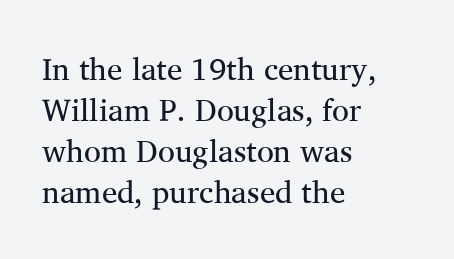
Q: Is the text bold? A: No.
Q: Is the text italic (slanted)? A: No, it is upright.
Q: Is the typeface a serif or a sans-serif typeface? A: Serif.
Q: Is the text underlined? A: No.
Q: How is the paragraph aligned? A: Left-aligned.
Q: Is the spacing between letters normal or unusually wide? A: Normal.
Q: Is the spacing between lines tight, normal or loose? A: Normal.
Q: Width (condensed, normal, or wide)? A: Normal.
Q: Stroke contrast? A: Medium.
Q: x-height? A: Medium.
Q: Monospaced? A: No.
